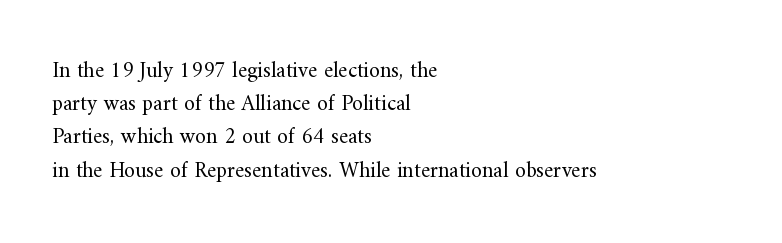
{"italic": "no", "bold": "no", "underline": "no", "align": "left", "line_spacing": "normal", "line_spacing_ratio": 1.51, "letter_spacing": "normal", "letter_spacing_em": 0.0, "glyph_px": 22}
